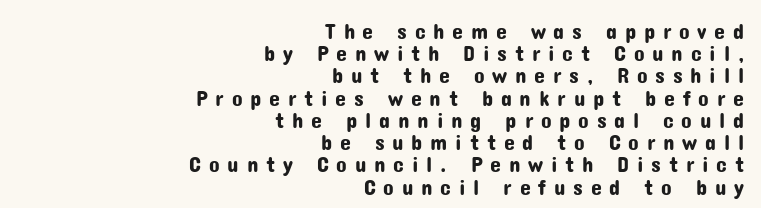
Is there any slant? The stems are plumb. Line spacing here is tight. Honestly, there is no underline to notice here at all. Line endings align vertically; line beginnings do not.
